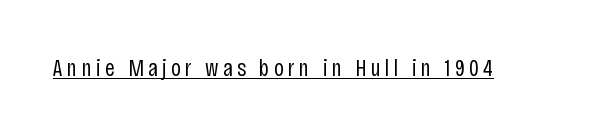
The image shows 24 px text type, upright; set underlined.
